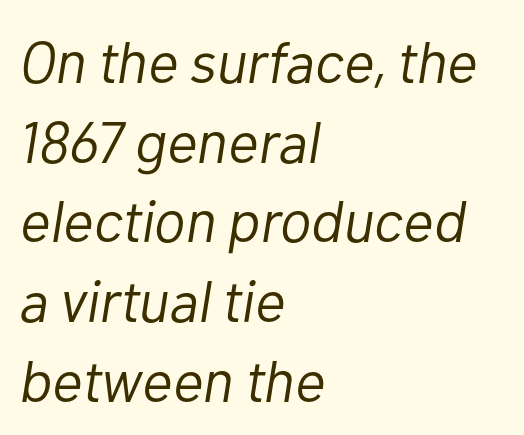
{"italic": "yes", "lean": "right", "slant_degrees": 10, "bold": "no", "weight": "light", "width": "normal", "stroke_contrast": "low", "x_height": "medium", "monospaced": "no", "underline": "no", "align": "left", "line_spacing": "normal", "line_spacing_ratio": 1.35, "letter_spacing": "normal", "letter_spacing_em": 0.0, "glyph_px": 59}
